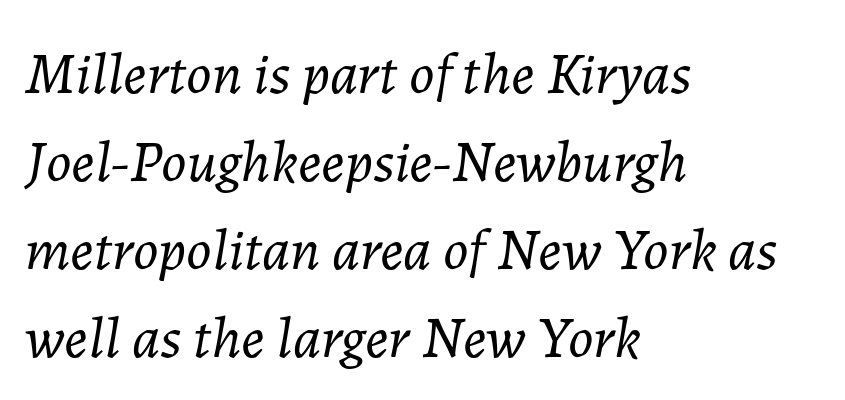
The image shows 59 px light type, italic (leaning right); set left-aligned, normal line spacing (1.49x), normal letter spacing, not underlined; low stroke contrast and a medium x-height.
